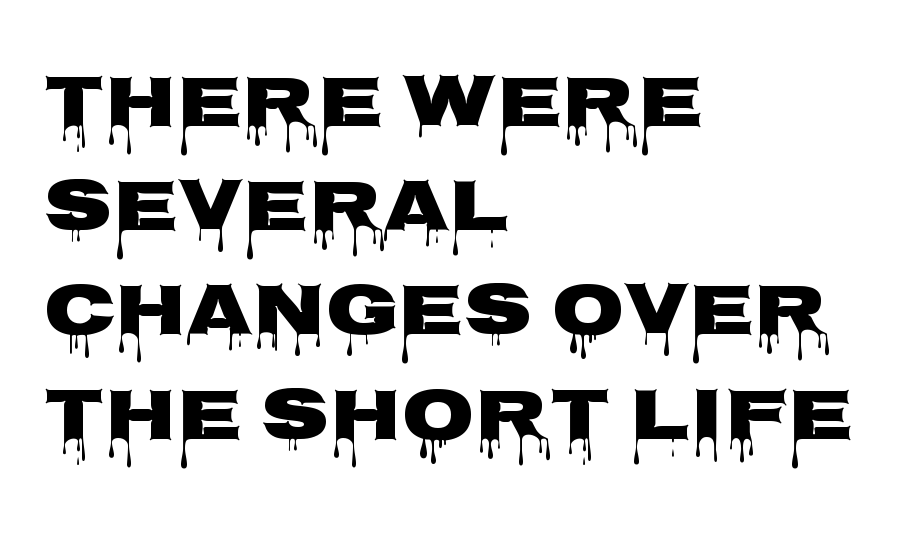
{"serif": "no", "italic": "no", "bold": "yes", "weight": "heavy", "width": "wide", "stroke_contrast": "low", "x_height": "large", "monospaced": "no", "underline": "no", "align": "left", "line_spacing": "normal", "line_spacing_ratio": 1.39, "letter_spacing": "normal", "letter_spacing_em": 0.0, "glyph_px": 75}
